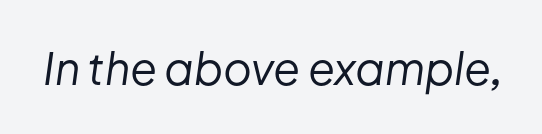
Q: Is the text bold? A: No.
Q: Is the text italic (slanted)? A: Yes, it leans right by about 8 degrees.
Q: Is the text underlined? A: No.
Q: Is the spacing between letters normal or unusually wide? A: Normal.
Q: Width (condensed, normal, or wide)? A: Normal.
Q: Stroke contrast? A: Low.
Q: x-height? A: Medium.
Q: Monospaced? A: No.
